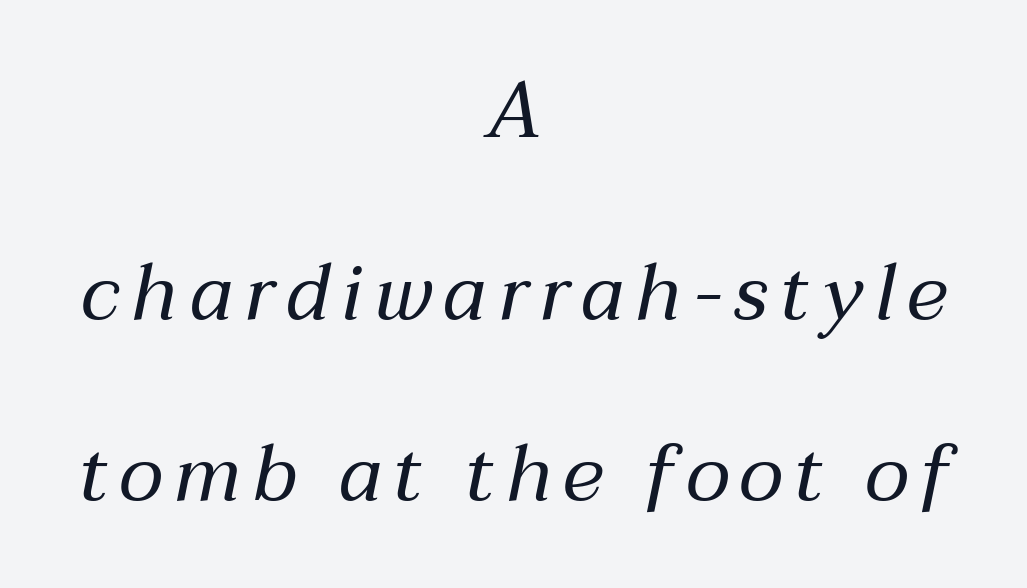
{"italic": "yes", "lean": "right", "slant_degrees": 12, "bold": "no", "weight": "regular", "width": "normal", "stroke_contrast": "medium", "x_height": "medium", "monospaced": "no", "underline": "no", "align": "center", "line_spacing": "loose", "line_spacing_ratio": 2.3, "glyph_px": 79}
